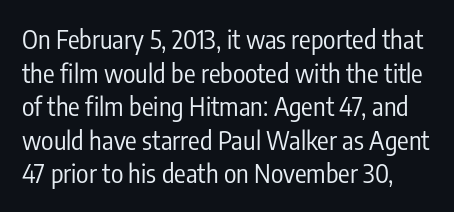
Q: Is the text bold? A: No.
Q: Is the text italic (slanted)? A: No, it is upright.
Q: Is the text underlined? A: No.
Q: Is the spacing between letters normal or unusually wide? A: Normal.
Q: Is the spacing between lines tight, normal or loose? A: Normal.
